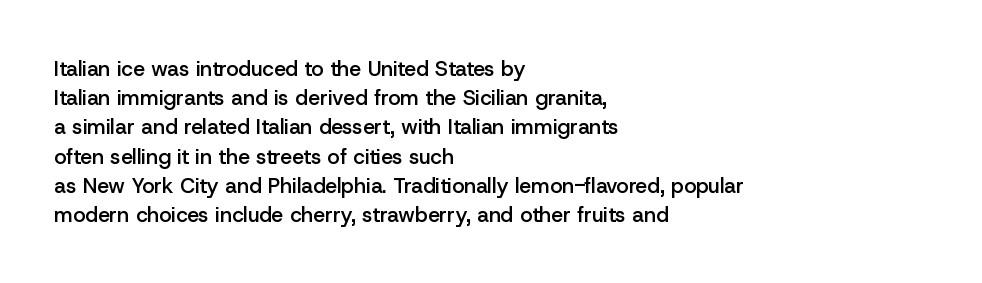
The face used here is a semibold: visibly heavier than regular, lighter than bold. Italic? Not at all — the glyphs are vertical. Default kerning and tracking; the words read as compact shapes. The paragraph shown leans on its left margin. Clear beneath every line of the passage.
